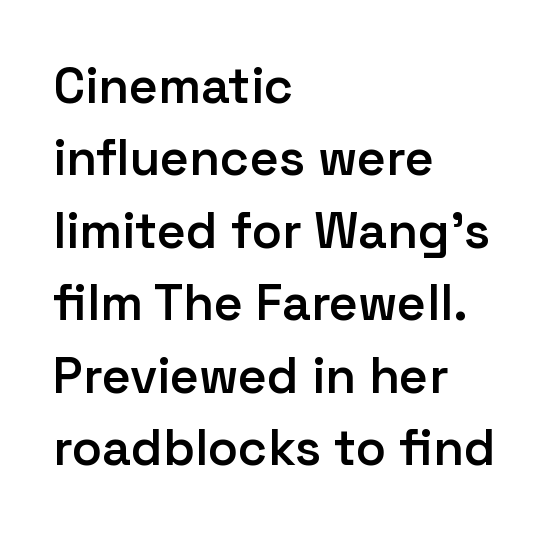
The strokes are fattened partway — semibold, not bold. In terms of posture, this sample is upright. The typesetter chose a ragged-right arrangement here. Are there feet on the stems? There aren't — it's a sans.
